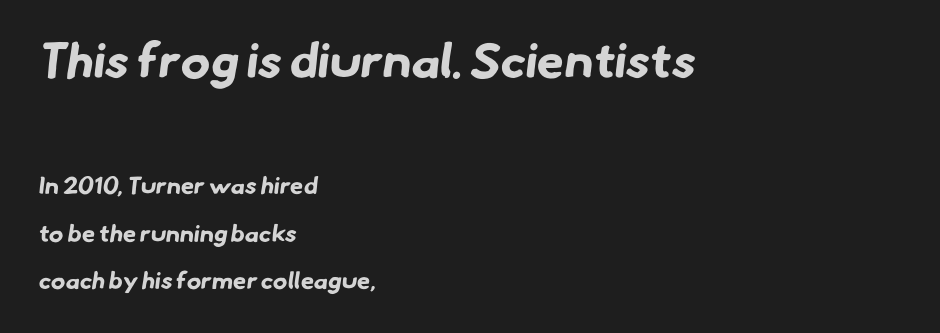
Q: Is the text bold? A: Yes.
Q: Is the typeface a serif or a sans-serif typeface? A: Sans-serif.
Q: Is the text underlined? A: No.
Q: How is the paragraph aligned? A: Left-aligned.
Q: Is the spacing between letters normal or unusually wide? A: Normal.
Q: Is the spacing between lines tight, normal or loose? A: Loose.
Q: Which block of text is set in a larger size, the first (top) or the second (bottom)? A: The first (top) one.
Q: Width (condensed, normal, or wide)? A: Normal.
Q: Stroke contrast? A: Low.
Q: x-height? A: Small.
Q: Monospaced? A: No.
